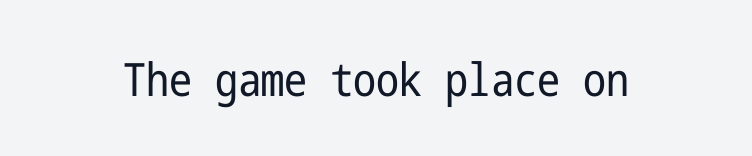
{"serif": "no", "italic": "no", "bold": "no", "weight": "regular", "width": "condensed", "stroke_contrast": "low", "x_height": "medium", "underline": "no", "letter_spacing": "normal", "letter_spacing_em": 0.0, "glyph_px": 46}
